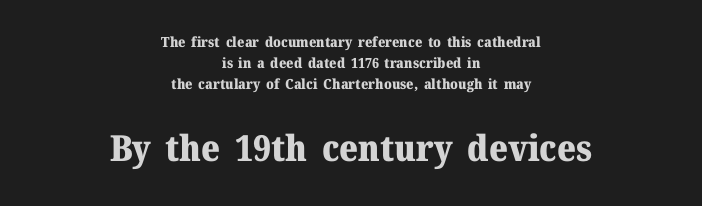
{"serif": "yes", "italic": "no", "bold": "yes", "weight": "heavy", "width": "normal", "stroke_contrast": "medium", "x_height": "medium", "monospaced": "no", "underline": "no", "align": "center", "line_spacing": "normal", "line_spacing_ratio": 1.5, "letter_spacing": "normal", "letter_spacing_em": 0.0, "larger_block": "second", "size_ratio": 2.57, "glyph_px": 36}
